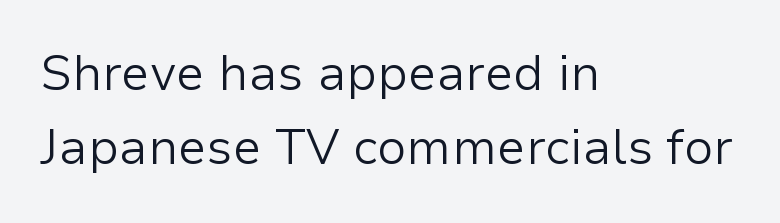
Descenders are the only things crossing below the line. The passage shown is typed in a proportional face where columns would drift. The letterforms sit at book weight or below. What stands out about the letter spacing? Nothing — it is the standard amount.
